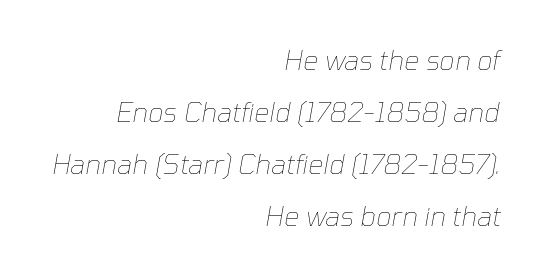
The image shows 27 px text type, italic (leaning right); set right-aligned, loose line spacing (1.92x), normal letter spacing, not underlined.
